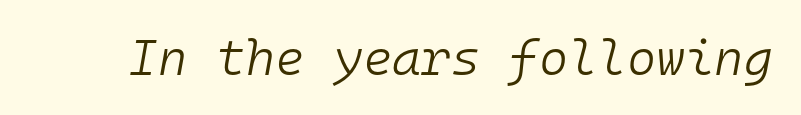
Q: Is the text bold? A: No.
Q: Is the text italic (slanted)? A: Yes, it leans right by about 10 degrees.
Q: Is the text underlined? A: No.
Q: Is the spacing between letters normal or unusually wide? A: Normal.
Q: Width (condensed, normal, or wide)? A: Normal.
Q: Stroke contrast? A: Low.
Q: x-height? A: Medium.
Q: Monospaced? A: Yes.
